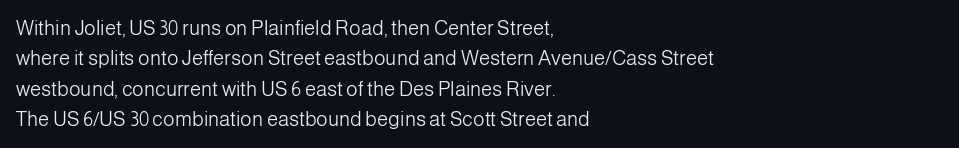
{"italic": "no", "bold": "no", "underline": "no", "align": "left", "line_spacing": "normal", "line_spacing_ratio": 1.52, "letter_spacing": "normal", "letter_spacing_em": 0.0, "glyph_px": 20}
